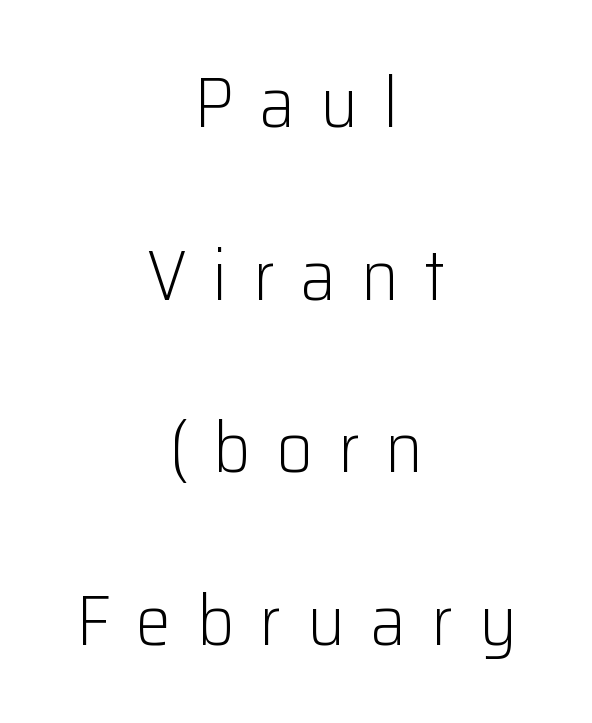
{"serif": "no", "italic": "no", "bold": "no", "weight": "light", "width": "normal", "stroke_contrast": "low", "x_height": "medium", "monospaced": "no", "underline": "no", "align": "center", "line_spacing": "loose", "line_spacing_ratio": 2.43, "letter_spacing": "wide", "letter_spacing_em": 0.36, "glyph_px": 71}
